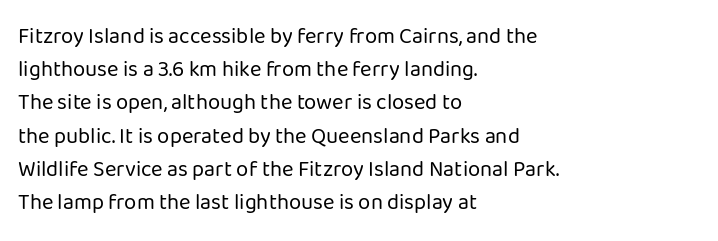
The image shows 22 px text type, upright; set left-aligned, normal line spacing (1.51x), normal letter spacing, not underlined.
